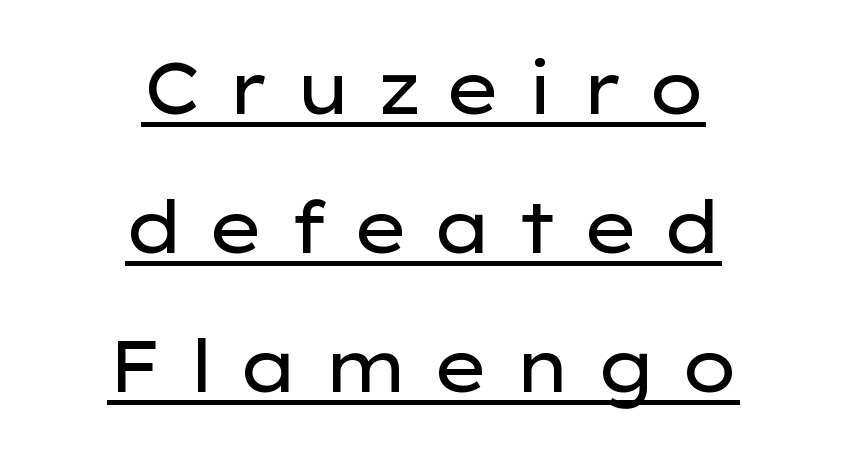
{"serif": "no", "italic": "no", "bold": "no", "weight": "regular", "width": "wide", "stroke_contrast": "low", "x_height": "medium", "monospaced": "no", "underline": "yes", "align": "center", "line_spacing": "loose", "line_spacing_ratio": 1.93, "letter_spacing": "wide", "letter_spacing_em": 0.33, "glyph_px": 72}
